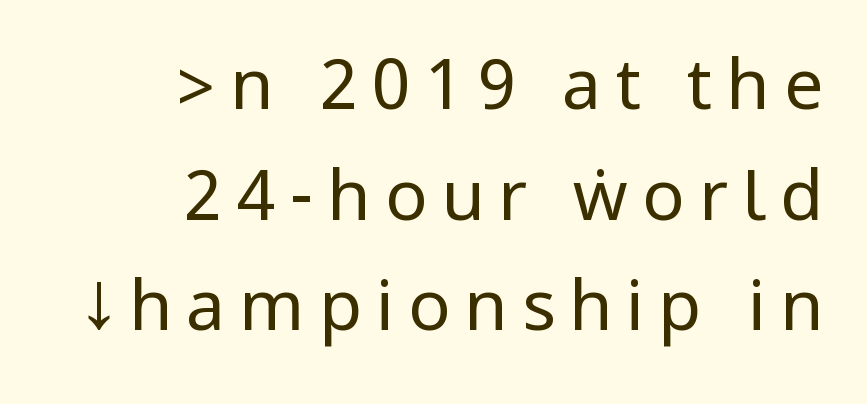
{"serif": "no", "italic": "no", "bold": "no", "weight": "regular", "width": "condensed", "stroke_contrast": "low", "underline": "no", "align": "right", "line_spacing": "normal", "line_spacing_ratio": 1.58, "letter_spacing": "wide", "letter_spacing_em": 0.2, "glyph_px": 70}
